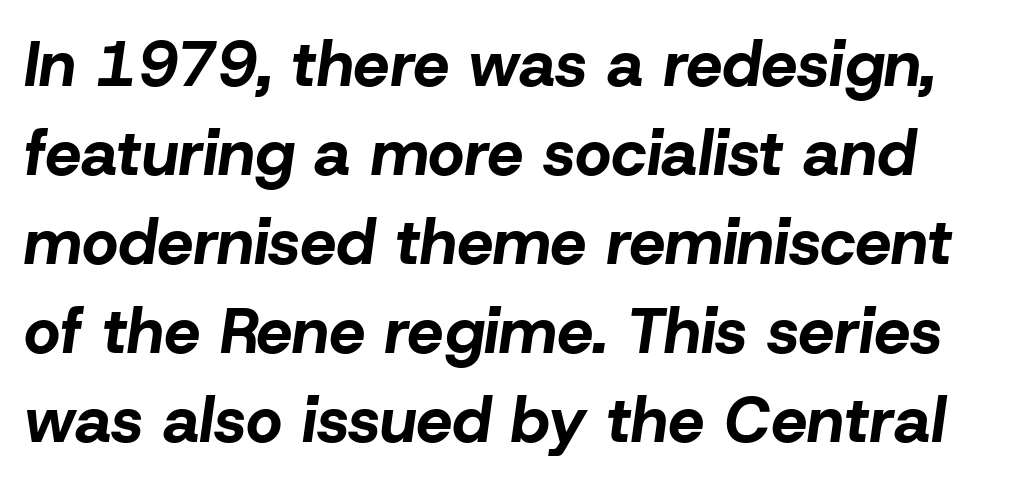
The image shows 64 px bold type, italic (leaning right); set normal line spacing (1.39x), normal letter spacing, not underlined; low stroke contrast and a medium x-height.
